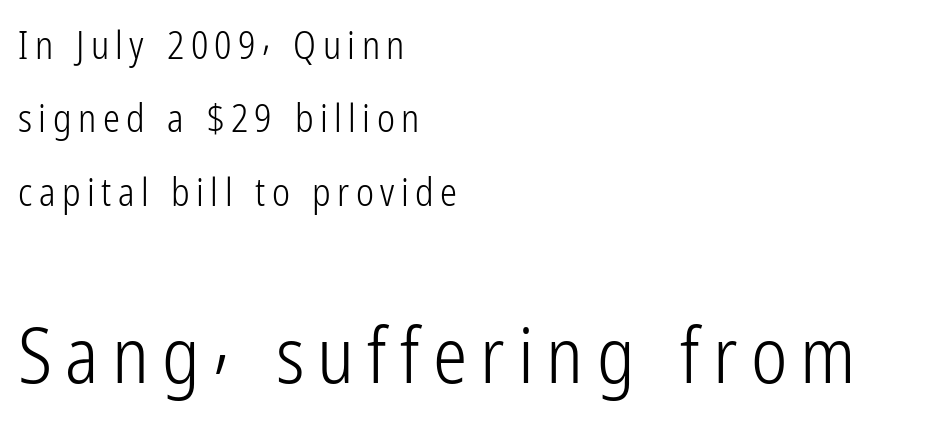
{"serif": "no", "italic": "no", "bold": "no", "weight": "light", "width": "condensed", "stroke_contrast": "low", "x_height": "medium", "monospaced": "no", "underline": "no", "align": "left", "line_spacing": "loose", "line_spacing_ratio": 1.93, "larger_block": "second", "size_ratio": 2.03, "glyph_px": 77}
